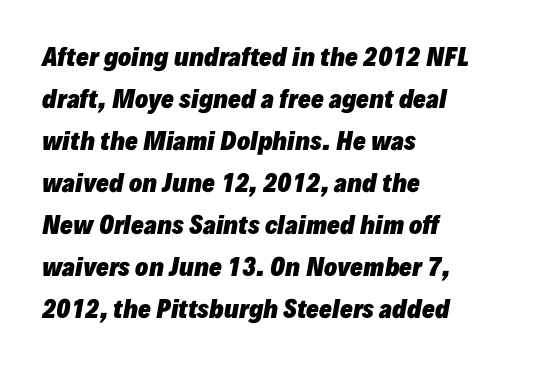
The image shows 24 px bold type, italic (leaning right); set left-aligned, line spacing 1.75x, normal letter spacing, not underlined.
